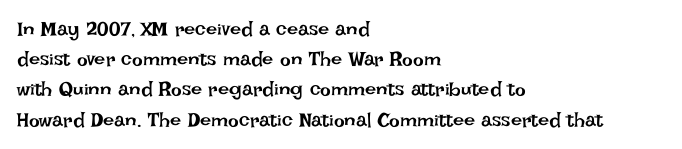
What stands out about the letter spacing? Nothing — it is the standard amount. The axis of the letterforms is exactly vertical. Check the space under the baseline: it is left empty. Evenly set lines give the paragraph a standard silhouette.
